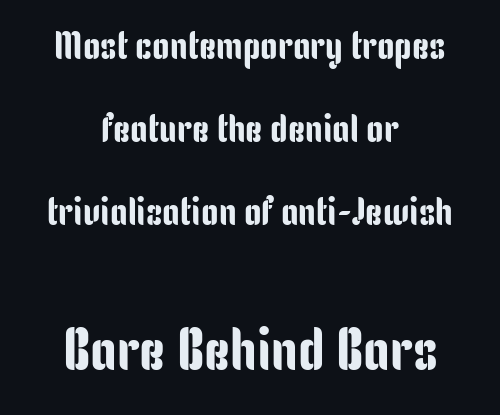
The image shows 59 px condensed sans-serif type, upright; set centered, loose line spacing (2.13x), normal letter spacing, not underlined; the second (bottom) block is 1.51x larger; low stroke contrast and a medium x-height.
